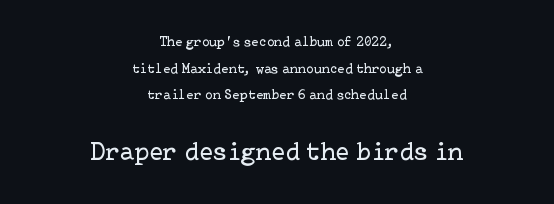
The image shows 26 px text type, upright; set centered, loose line spacing (1.91x), normal letter spacing, not underlined; the second (bottom) block is 1.86x larger.
